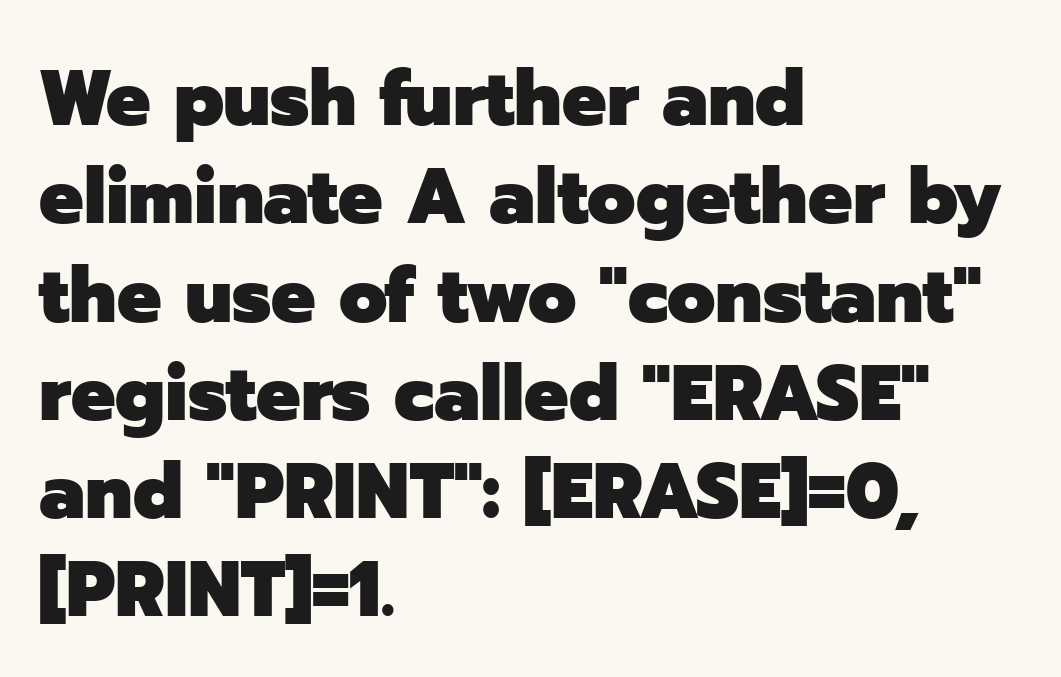
Varying glyph widths throughout — classic text-font behaviour. This rendering uses left alignment, leaving the right contour irregular. The characters display no serif detailing; their extremities are plain. The line texture is even and compact thanks to regular tracking.
